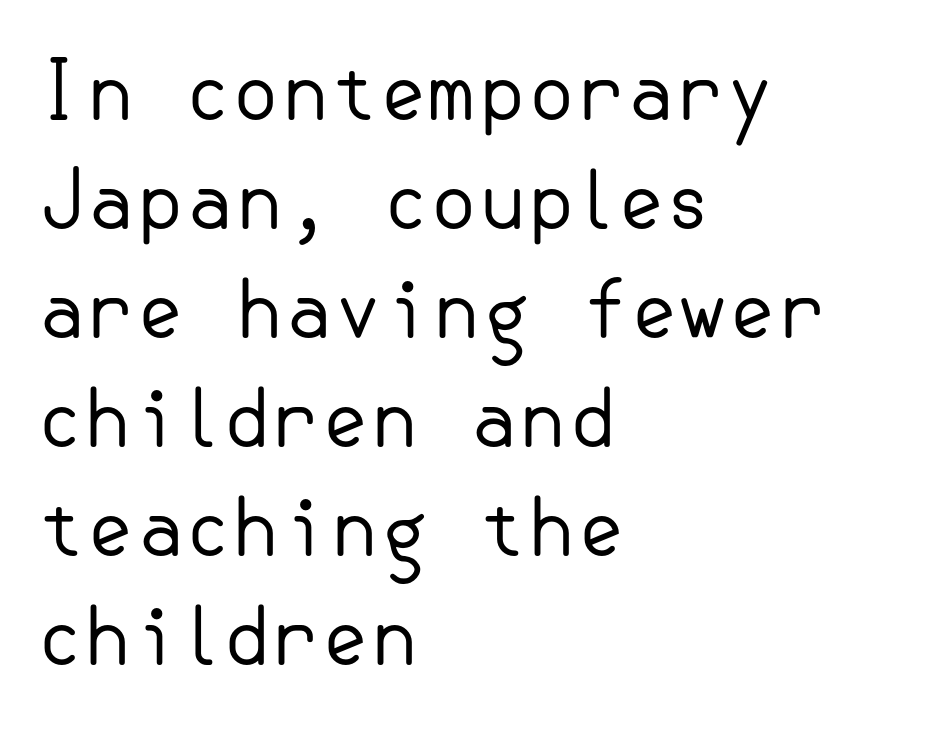
Q: Is the text bold? A: No.
Q: Is the text italic (slanted)? A: No, it is upright.
Q: Is the typeface a serif or a sans-serif typeface? A: Sans-serif.
Q: Is the text underlined? A: No.
Q: How is the paragraph aligned? A: Left-aligned.
Q: Is the spacing between letters normal or unusually wide? A: Normal.
Q: Is the spacing between lines tight, normal or loose? A: Normal.
Q: Width (condensed, normal, or wide)? A: Normal.
Q: Stroke contrast? A: Low.
Q: x-height? A: Small.
